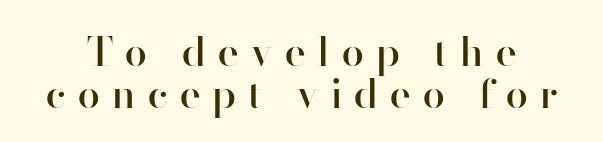
Q: Is the text bold? A: Semi-bold.
Q: Is the text italic (slanted)? A: No, it is upright.
Q: Is the typeface a serif or a sans-serif typeface? A: Sans-serif.
Q: Is the text underlined? A: No.
Q: Is the spacing between letters normal or unusually wide? A: Unusually wide.
Q: Is the spacing between lines tight, normal or loose? A: Tight.
Q: Width (condensed, normal, or wide)? A: Normal.
Q: Stroke contrast? A: High.
Q: x-height? A: Small.
Q: Monospaced? A: No.
